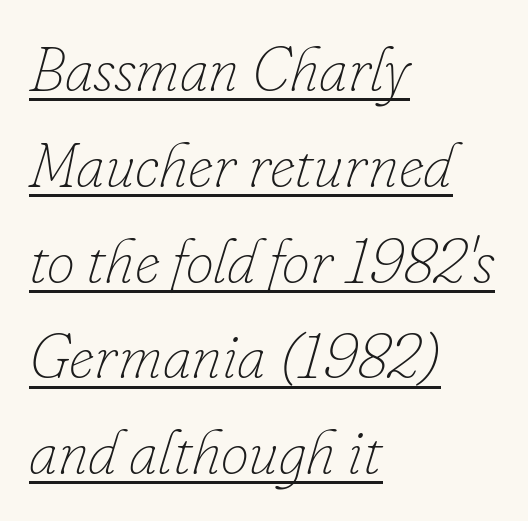
{"italic": "yes", "lean": "right", "slant_degrees": 16, "bold": "no", "weight": "thin", "width": "normal", "stroke_contrast": "low", "x_height": "small", "monospaced": "no", "underline": "yes", "align": "left", "line_spacing": "normal", "line_spacing_ratio": 1.52, "letter_spacing": "normal", "letter_spacing_em": 0.0, "glyph_px": 63}
